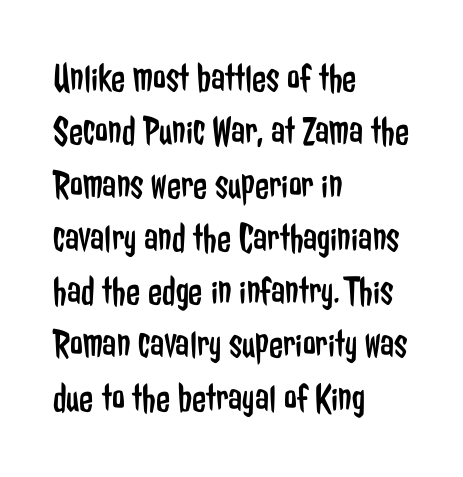
{"serif": "no", "italic": "no", "bold": "no", "weight": "regular", "width": "condensed", "stroke_contrast": "low", "x_height": "medium", "monospaced": "no", "underline": "no", "align": "left", "line_spacing": "normal", "line_spacing_ratio": 1.3, "letter_spacing": "normal", "letter_spacing_em": 0.0, "glyph_px": 41}
